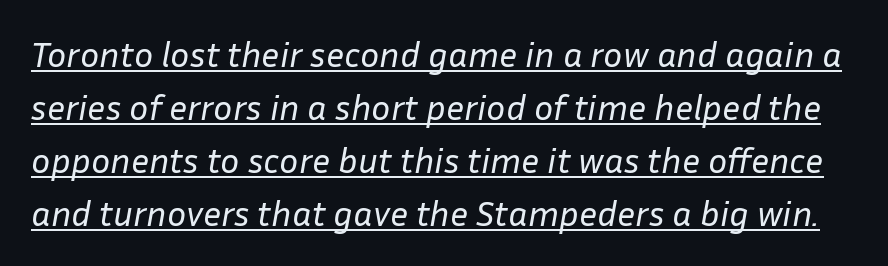
The image shows 36 px regular-weight type, italic (leaning right); set normal line spacing (1.47x), normal letter spacing, underlined; low stroke contrast and a medium x-height.
